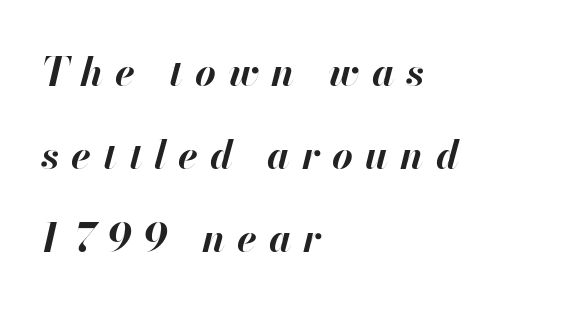
Q: Is the text bold? A: Yes.
Q: Is the text italic (slanted)? A: Yes, it leans right by about 13 degrees.
Q: Is the text underlined? A: No.
Q: How is the paragraph aligned? A: Left-aligned.
Q: Is the spacing between letters normal or unusually wide? A: Unusually wide.
Q: Is the spacing between lines tight, normal or loose? A: Loose.
Q: Width (condensed, normal, or wide)? A: Normal.
Q: Stroke contrast? A: High.
Q: x-height? A: Small.
Q: Monospaced? A: No.
